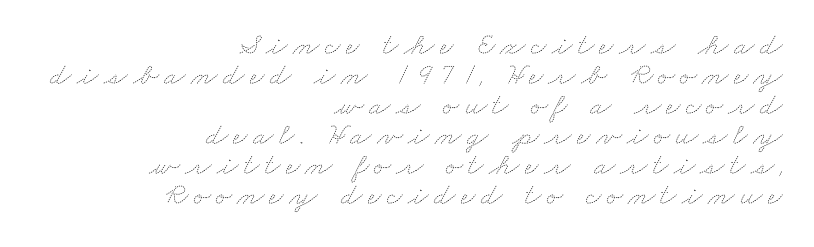
{"bold": "no", "weight": "thin", "width": "wide", "stroke_contrast": "medium", "x_height": "small", "monospaced": "no", "underline": "no", "align": "right", "line_spacing": "tight", "line_spacing_ratio": 0.97, "glyph_px": 31}
